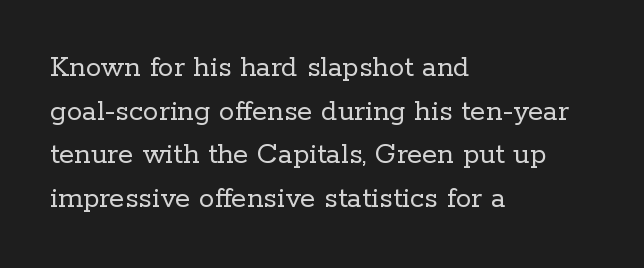
{"serif": "yes", "italic": "no", "bold": "no", "weight": "regular", "width": "normal", "stroke_contrast": "low", "x_height": "medium", "monospaced": "no", "underline": "no", "align": "left", "line_spacing": "normal", "line_spacing_ratio": 1.41, "letter_spacing": "normal", "letter_spacing_em": 0.0, "glyph_px": 31}
